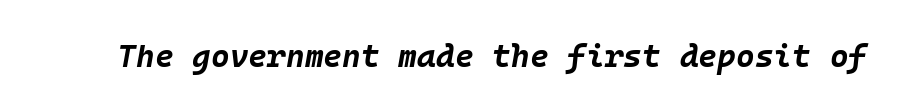
{"italic": "yes", "lean": "right", "slant_degrees": 10, "bold": "yes", "weight": "bold", "width": "normal", "stroke_contrast": "low", "x_height": "large", "monospaced": "yes", "underline": "no", "letter_spacing": "normal", "letter_spacing_em": 0.0, "glyph_px": 32}
